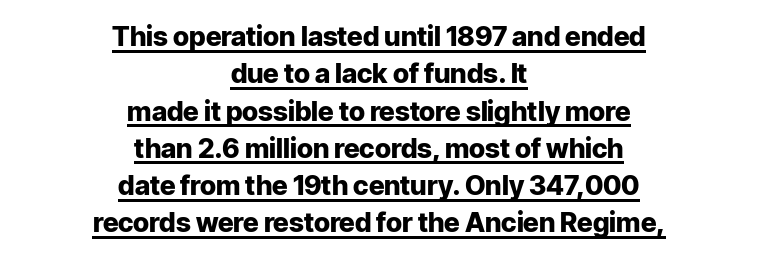
Q: Is the text bold? A: Yes.
Q: Is the text italic (slanted)? A: No, it is upright.
Q: Is the text underlined? A: Yes.
Q: How is the paragraph aligned? A: Centered.
Q: Is the spacing between letters normal or unusually wide? A: Normal.
Q: Is the spacing between lines tight, normal or loose? A: Normal.
